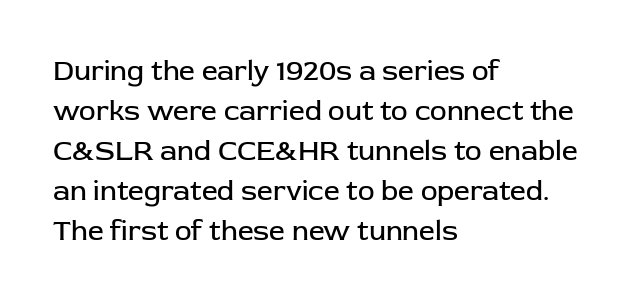
{"serif": "no", "italic": "no", "bold": "no", "weight": "regular", "width": "normal", "stroke_contrast": "low", "x_height": "medium", "monospaced": "no", "underline": "no", "align": "left", "line_spacing": "normal", "line_spacing_ratio": 1.43, "letter_spacing": "normal", "letter_spacing_em": 0.0, "glyph_px": 28}
